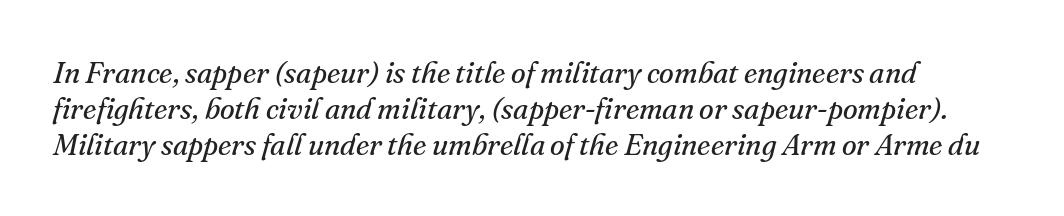
{"serif": "yes", "italic": "yes", "lean": "right", "slant_degrees": 16, "bold": "no", "weight": "regular", "width": "normal", "stroke_contrast": "medium", "x_height": "small", "monospaced": "no", "underline": "no", "line_spacing_ratio": 1.2, "letter_spacing": "normal", "letter_spacing_em": 0.0, "glyph_px": 30}
